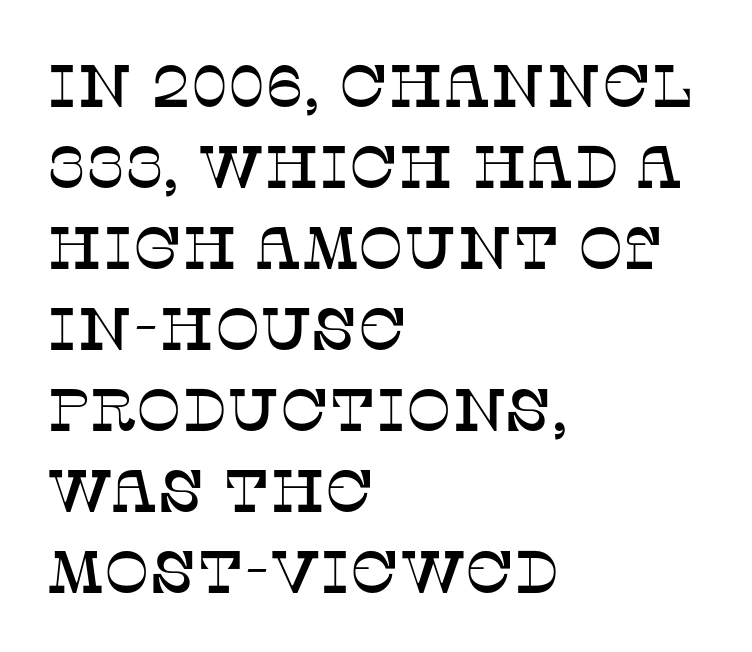
{"serif": "yes", "italic": "no", "width": "normal", "stroke_contrast": "low", "x_height": "large", "monospaced": "no", "underline": "no", "align": "left", "line_spacing": "normal", "line_spacing_ratio": 1.35, "letter_spacing": "normal", "letter_spacing_em": 0.0, "glyph_px": 60}
